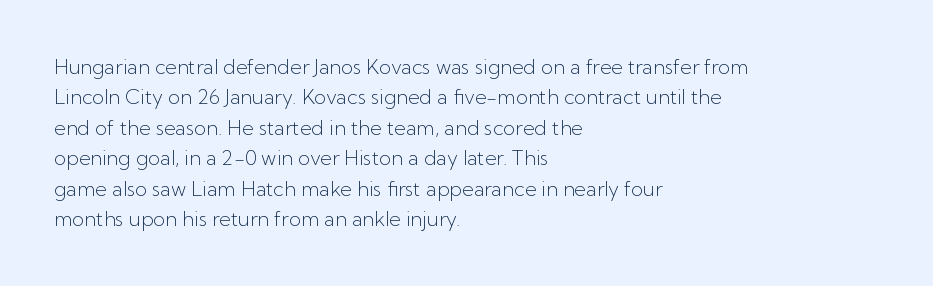
The typesetting does not lean heavy: it is not bold. Words appear dense and cohesive because spacing is normal. Every character sits straight up, as roman type does. What's the leading like? Ordinary, nothing unusual. Glance below the letters and you will spot only blank space.
